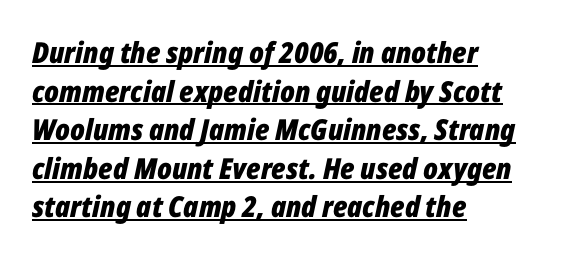
Q: Is the text bold? A: Yes.
Q: Is the text italic (slanted)? A: Yes, it leans right by about 12 degrees.
Q: Is the text underlined? A: Yes.
Q: How is the paragraph aligned? A: Left-aligned.
Q: Is the spacing between letters normal or unusually wide? A: Normal.
Q: Is the spacing between lines tight, normal or loose? A: Normal.
Q: Width (condensed, normal, or wide)? A: Condensed.
Q: Stroke contrast? A: Low.
Q: x-height? A: Medium.
Q: Monospaced? A: No.
